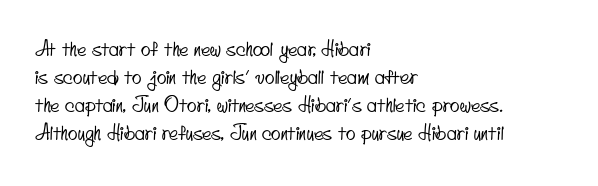
The image shows 20 px text type; set left-aligned, normal line spacing (1.4x), normal letter spacing, not underlined.
